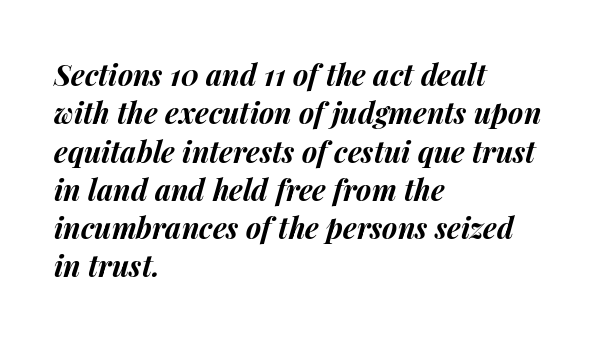
A normal amount of white space separates one row of letters from the next. The passage shown is typed in a proportional face where columns would drift. The letters are slanted; this is an italic face. No extra tracking has been applied to these lines. The glyphs have the mass of a bold cut. The string is rendered with underlining switched off.
